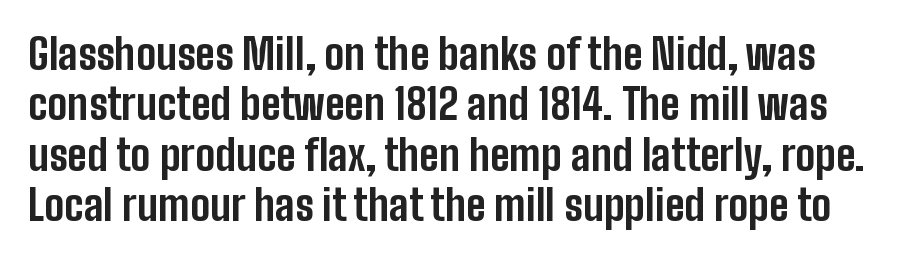
The image shows 42 px bold, condensed sans-serif type, upright; set line spacing 1.2x, normal letter spacing, not underlined; low stroke contrast and a medium x-height.
